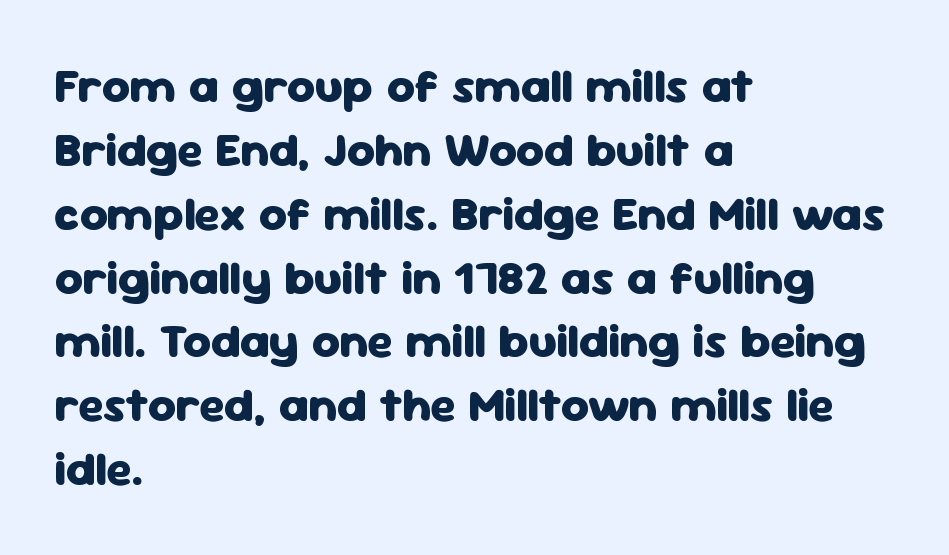
Q: Is the text bold? A: Yes.
Q: Is the text italic (slanted)? A: No, it is upright.
Q: Is the typeface a serif or a sans-serif typeface? A: Sans-serif.
Q: Is the text underlined? A: No.
Q: How is the paragraph aligned? A: Left-aligned.
Q: Is the spacing between letters normal or unusually wide? A: Normal.
Q: Is the spacing between lines tight, normal or loose? A: Normal.
Q: Width (condensed, normal, or wide)? A: Normal.
Q: Stroke contrast? A: Low.
Q: x-height? A: Medium.
Q: Monospaced? A: No.
